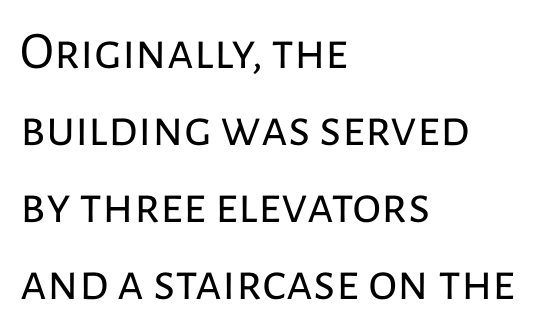
Q: Is the text bold? A: No.
Q: Is the text italic (slanted)? A: No, it is upright.
Q: Is the typeface a serif or a sans-serif typeface? A: Sans-serif.
Q: Is the text underlined? A: No.
Q: How is the paragraph aligned? A: Left-aligned.
Q: Is the spacing between letters normal or unusually wide? A: Normal.
Q: Is the spacing between lines tight, normal or loose? A: Normal.
Q: Width (condensed, normal, or wide)? A: Normal.
Q: Stroke contrast? A: Low.
Q: x-height? A: Medium.
Q: Monospaced? A: No.
